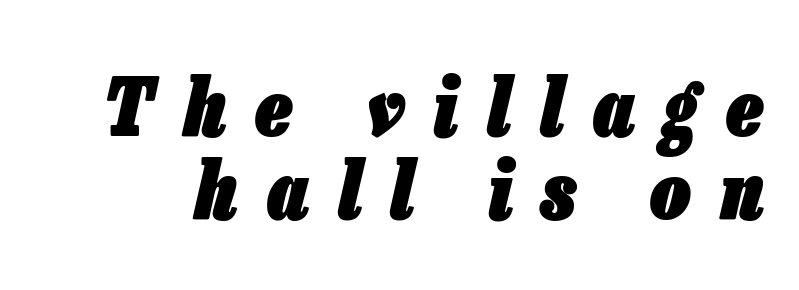
The image shows 80 px heavy, condensed type, italic (leaning right); set tight line spacing (1.04x), unusually wide letter spacing (+0.37 em), not underlined; low stroke contrast and a medium x-height.
